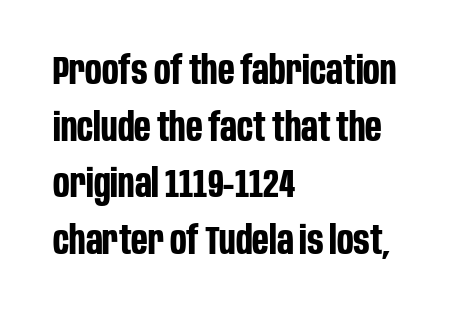
{"serif": "no", "italic": "no", "bold": "yes", "weight": "bold", "width": "condensed", "stroke_contrast": "low", "x_height": "large", "monospaced": "no", "underline": "no", "align": "left", "line_spacing": "normal", "line_spacing_ratio": 1.45, "letter_spacing": "normal", "letter_spacing_em": 0.0, "glyph_px": 39}
